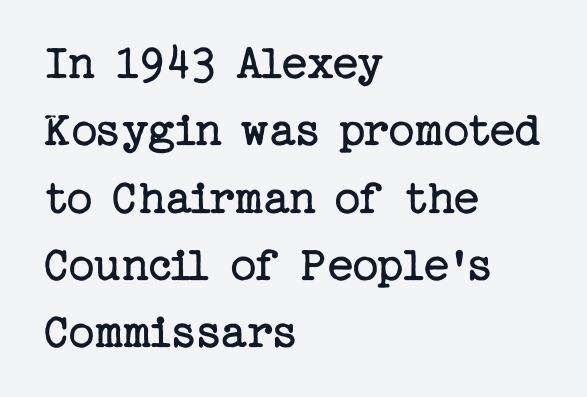
Upright lettering throughout. The typesetter chose a ragged-right arrangement here. Type without underlining. Stroke thickness stays within the range of a standard reading face or lighter.
